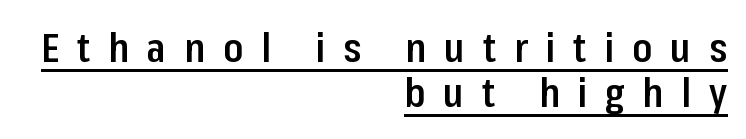
This sample trades vertical openness for compactness between lines. Do the letters lean? They stand straight. Glyph-to-glyph distance is far greater than everyday printed text. In terms of letterform style, serifs are entirely absent. Each letter keeps its own natural width here, so spacing adapts to shape. Underlining? Definitely there.
